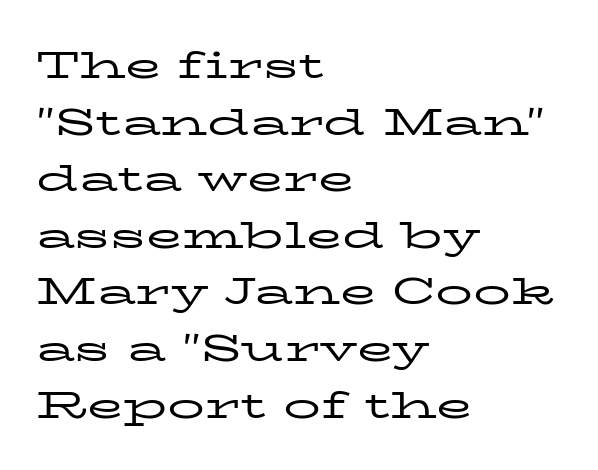
Words appear dense and cohesive because spacing is normal. Upright lettering throughout. Notice how descenders clear the ascenders below comfortably — that's standard leading. Think of a printed novel: that variable character pitch is what you see here. These lines are set flush left with a ragged right edge.
